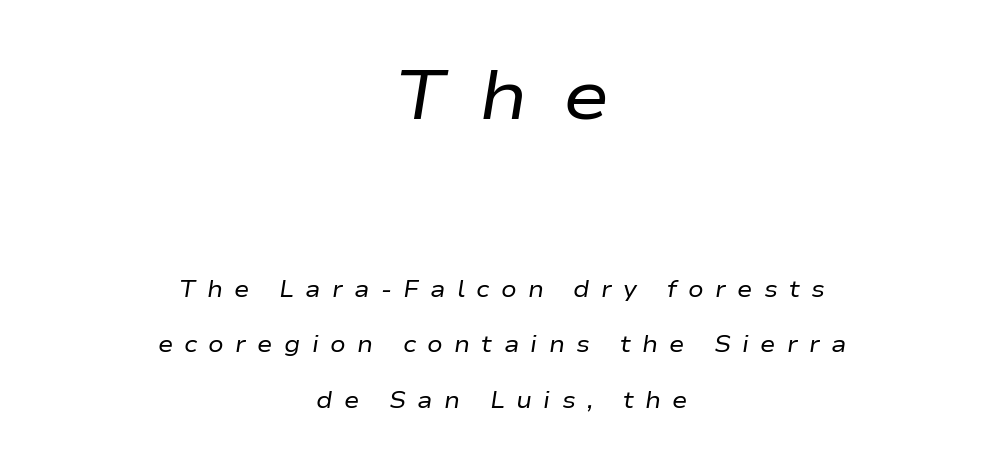
{"italic": "yes", "lean": "right", "slant_degrees": 9, "bold": "no", "weight": "regular", "width": "wide", "stroke_contrast": "low", "x_height": "medium", "monospaced": "no", "underline": "no", "align": "center", "line_spacing": "loose", "line_spacing_ratio": 2.41, "letter_spacing": "wide", "letter_spacing_em": 0.49, "larger_block": "first", "size_ratio": 3.04, "glyph_px": 70}
